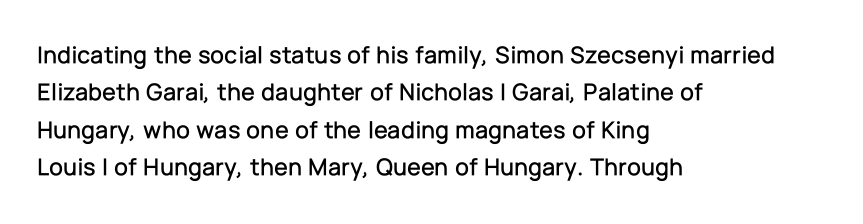
Q: Is the text italic (slanted)? A: No, it is upright.
Q: Is the text underlined? A: No.
Q: How is the paragraph aligned? A: Left-aligned.
Q: Is the spacing between letters normal or unusually wide? A: Normal.
Q: Is the spacing between lines tight, normal or loose? A: Normal.
